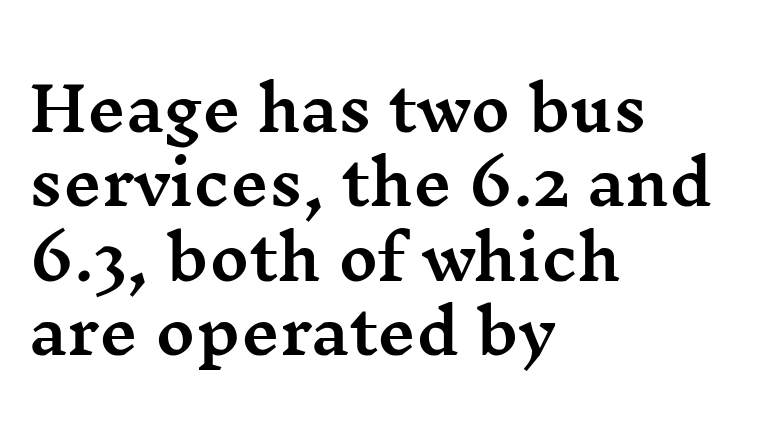
Q: Is the text italic (slanted)? A: No, it is upright.
Q: Is the typeface a serif or a sans-serif typeface? A: Serif.
Q: Is the text underlined? A: No.
Q: How is the paragraph aligned? A: Left-aligned.
Q: Is the spacing between letters normal or unusually wide? A: Normal.
Q: Width (condensed, normal, or wide)? A: Wide.
Q: Stroke contrast? A: Medium.
Q: x-height? A: Medium.
Q: Monospaced? A: No.
